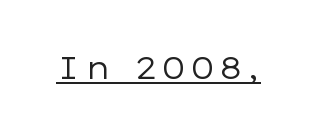
Think of a printed novel: that variable character pitch is what you see here. Counters stay open thanks to moderate or lighter strokes. A roman cut, with each character standing at attention. The font family rendered here belongs to the sans-serif group.
